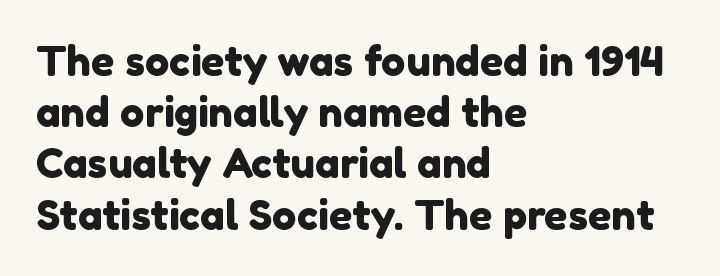
If you drew a ruler down the left edge, every line would touch it. The letters sit at their default tracking, neither squeezed nor spread. If you measured baseline to baseline, you'd find a middling distance. Each row of text sits above clean, open space.
